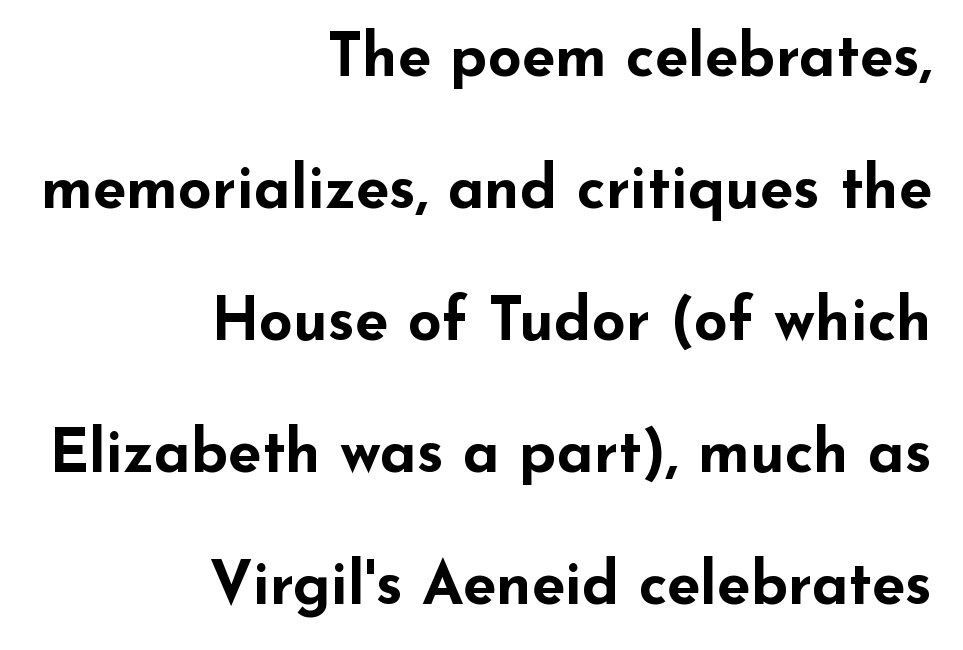
{"serif": "no", "italic": "no", "bold": "yes", "weight": "bold", "width": "wide", "stroke_contrast": "low", "x_height": "small", "monospaced": "no", "underline": "no", "align": "right", "line_spacing": "loose", "line_spacing_ratio": 2.2, "letter_spacing": "normal", "letter_spacing_em": 0.0, "glyph_px": 60}
